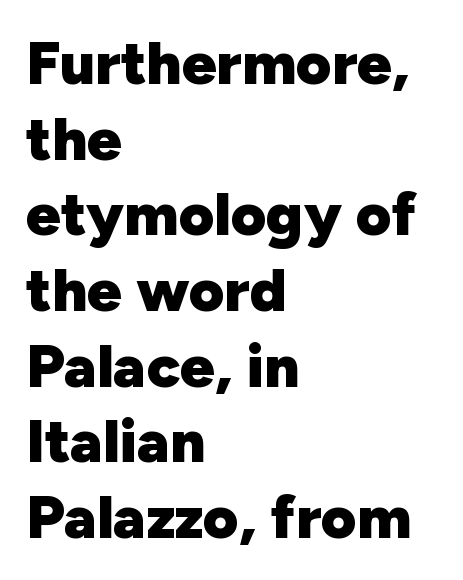
Q: Is the text bold? A: Yes.
Q: Is the text italic (slanted)? A: No, it is upright.
Q: Is the typeface a serif or a sans-serif typeface? A: Sans-serif.
Q: Is the text underlined? A: No.
Q: How is the paragraph aligned? A: Left-aligned.
Q: Is the spacing between letters normal or unusually wide? A: Normal.
Q: Width (condensed, normal, or wide)? A: Normal.
Q: Stroke contrast? A: Low.
Q: x-height? A: Medium.
Q: Monospaced? A: No.
